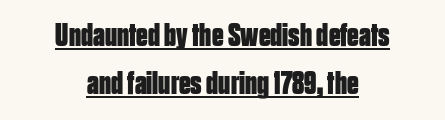
Ascenders rise straight up at ninety degrees. Tracking here is standard; glyphs follow each other at the usual distance. Look at the stroke-to-counter ratio: heavy, a bold. The whitespace from short lines is split evenly between both sides. You can see a thin bar hugging the bottom of the glyphs.
